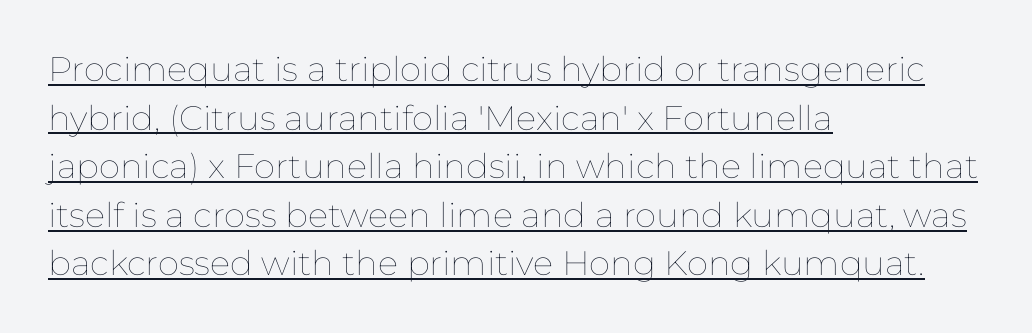
Emphasis is given by a line drawn under the lettering. Rows of type keep a routine distance in the vertical direction. The weight would be labelled regular, book, light, or lighter still. Each line starts at the same left margin while the right side varies.
